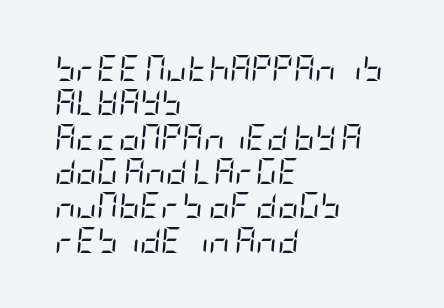
Q: Is the text bold? A: No.
Q: Is the text italic (slanted)? A: Yes, it leans right by about 5 degrees.
Q: Is the text underlined? A: No.
Q: How is the paragraph aligned? A: Left-aligned.
Q: Is the spacing between letters normal or unusually wide? A: Normal.
Q: Is the spacing between lines tight, normal or loose? A: Normal.
